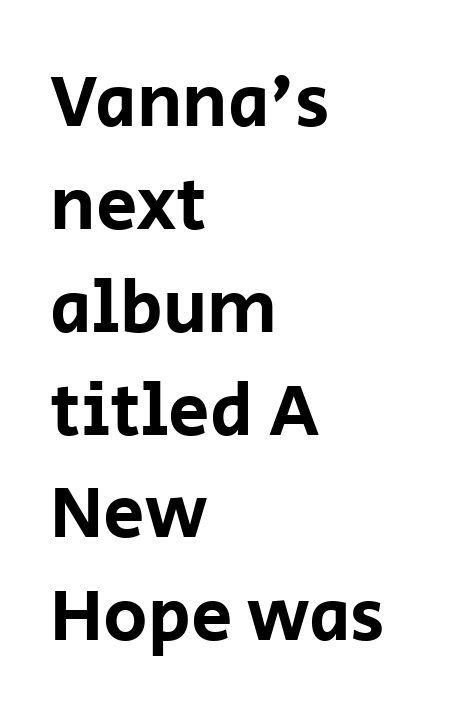
Q: Is the text italic (slanted)? A: No, it is upright.
Q: Is the typeface a serif or a sans-serif typeface? A: Sans-serif.
Q: Is the text underlined? A: No.
Q: How is the paragraph aligned? A: Left-aligned.
Q: Is the spacing between letters normal or unusually wide? A: Normal.
Q: Is the spacing between lines tight, normal or loose? A: Normal.
Q: Width (condensed, normal, or wide)? A: Normal.
Q: Stroke contrast? A: Low.
Q: x-height? A: Large.
Q: Monospaced? A: No.
